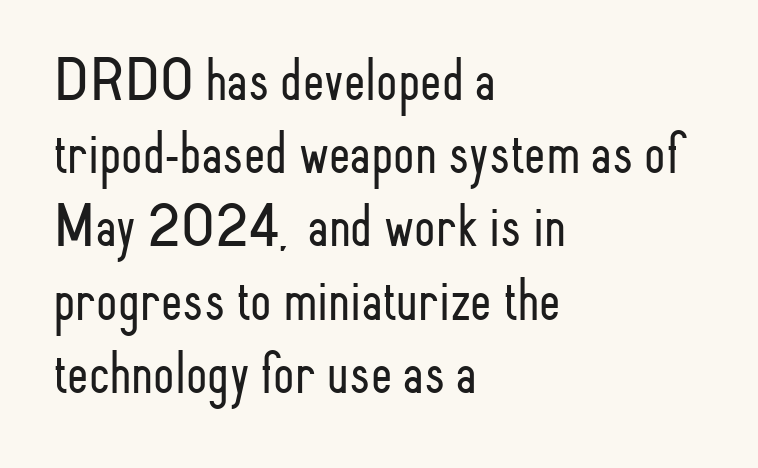
Q: Is the text bold? A: No.
Q: Is the text italic (slanted)? A: No, it is upright.
Q: Is the typeface a serif or a sans-serif typeface? A: Sans-serif.
Q: Is the text underlined? A: No.
Q: How is the paragraph aligned? A: Left-aligned.
Q: Is the spacing between letters normal or unusually wide? A: Normal.
Q: Width (condensed, normal, or wide)? A: Condensed.
Q: Stroke contrast? A: Low.
Q: x-height? A: Small.
Q: Monospaced? A: No.
